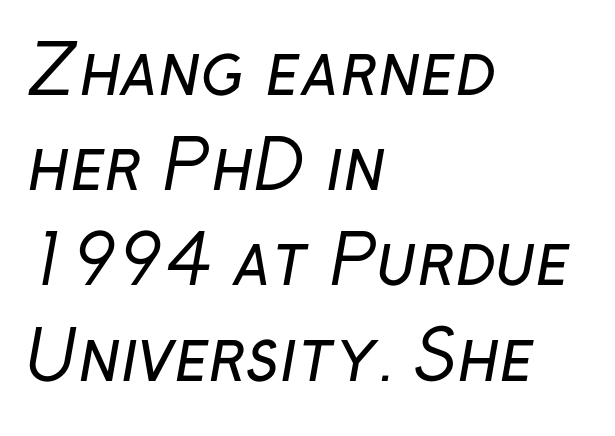
Q: Is the text bold? A: No.
Q: Is the typeface a serif or a sans-serif typeface? A: Sans-serif.
Q: Is the text underlined? A: No.
Q: How is the paragraph aligned? A: Left-aligned.
Q: Is the spacing between letters normal or unusually wide? A: Normal.
Q: Is the spacing between lines tight, normal or loose? A: Normal.
Q: Width (condensed, normal, or wide)? A: Normal.
Q: Stroke contrast? A: Low.
Q: x-height? A: Medium.
Q: Monospaced? A: No.
